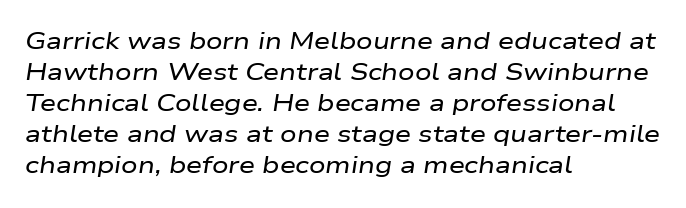
Q: Is the text italic (slanted)? A: Yes, it leans right by about 9 degrees.
Q: Is the text underlined? A: No.
Q: How is the paragraph aligned? A: Left-aligned.
Q: Is the spacing between letters normal or unusually wide? A: Normal.
Q: Is the spacing between lines tight, normal or loose? A: Normal.
